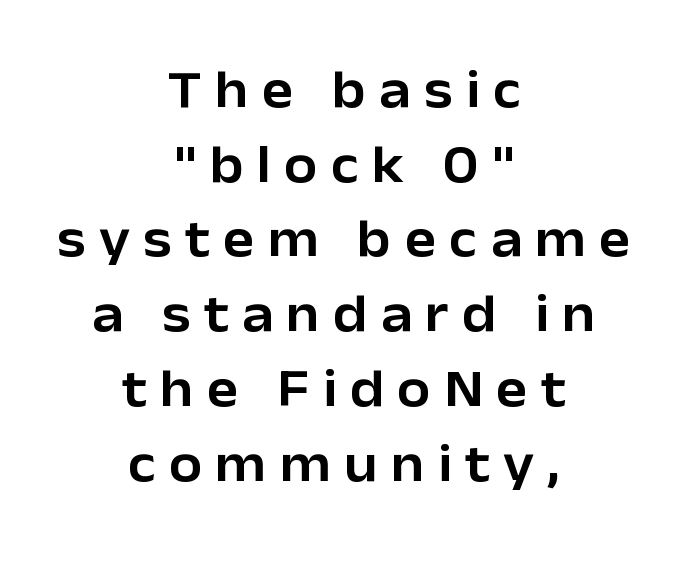
Q: Is the text italic (slanted)? A: No, it is upright.
Q: Is the typeface a serif or a sans-serif typeface? A: Sans-serif.
Q: Is the text underlined? A: No.
Q: How is the paragraph aligned? A: Centered.
Q: Is the spacing between letters normal or unusually wide? A: Unusually wide.
Q: Is the spacing between lines tight, normal or loose? A: Normal.
Q: Width (condensed, normal, or wide)? A: Normal.
Q: Stroke contrast? A: Low.
Q: x-height? A: Medium.
Q: Monospaced? A: No.
